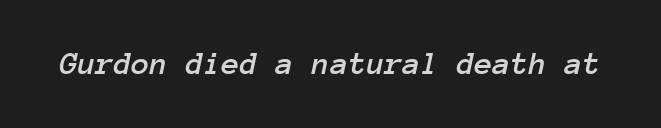
Q: Is the text italic (slanted)? A: Yes, it leans right by about 12 degrees.
Q: Is the text underlined? A: No.
Q: Is the spacing between letters normal or unusually wide? A: Normal.
Q: Width (condensed, normal, or wide)? A: Normal.
Q: Stroke contrast? A: Low.
Q: x-height? A: Medium.
Q: Monospaced? A: Yes.
